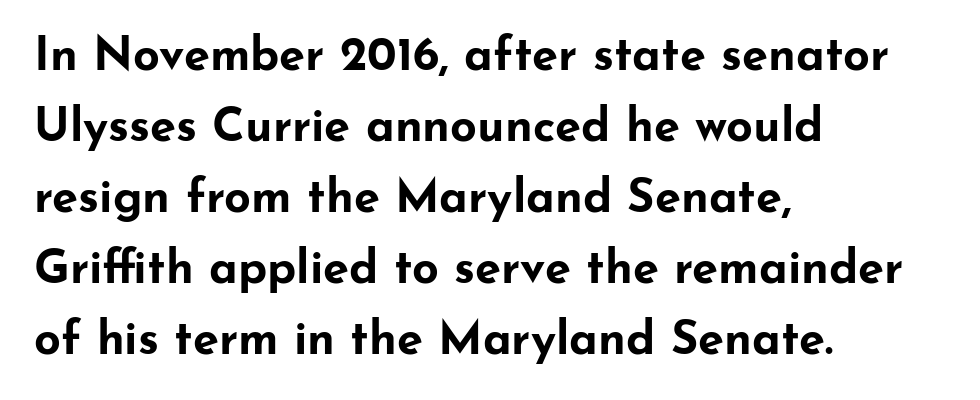
{"serif": "no", "italic": "no", "bold": "yes", "weight": "bold", "width": "wide", "stroke_contrast": "low", "x_height": "small", "monospaced": "no", "underline": "no", "align": "left", "line_spacing": "normal", "line_spacing_ratio": 1.51, "letter_spacing": "normal", "letter_spacing_em": 0.0, "glyph_px": 47}
